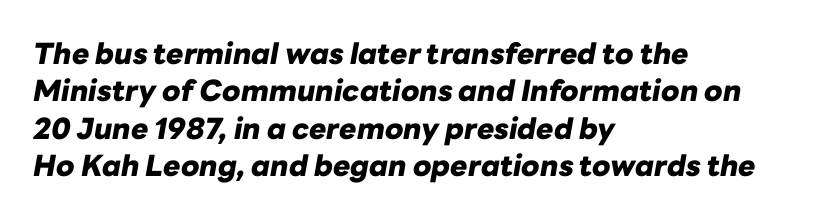
The image shows 29 px heavy type, italic (leaning right); set left-aligned, normal line spacing (1.29x), normal letter spacing, not underlined; low stroke contrast and a medium x-height.
